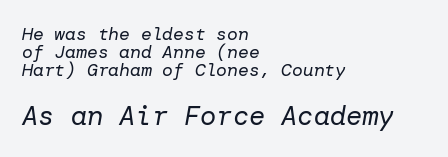
The image shows 27 px text type, italic (leaning right); set left-aligned, tight line spacing (1.01x), normal letter spacing, not underlined; the second (bottom) block is 1.5x larger.
